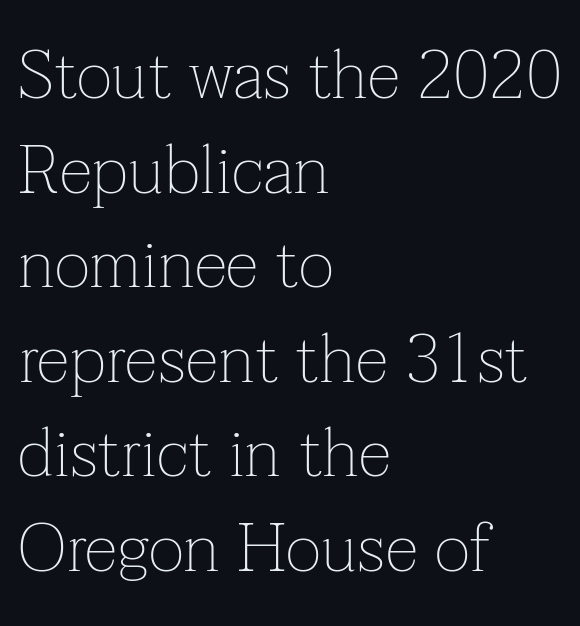
Q: Is the text bold? A: No.
Q: Is the text italic (slanted)? A: No, it is upright.
Q: Is the typeface a serif or a sans-serif typeface? A: Serif.
Q: Is the text underlined? A: No.
Q: How is the paragraph aligned? A: Left-aligned.
Q: Is the spacing between letters normal or unusually wide? A: Normal.
Q: Is the spacing between lines tight, normal or loose? A: Normal.
Q: Width (condensed, normal, or wide)? A: Normal.
Q: Stroke contrast? A: Low.
Q: x-height? A: Medium.
Q: Monospaced? A: No.
